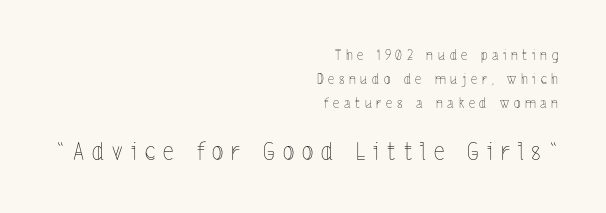
{"italic": "no", "bold": "no", "underline": "no", "align": "right", "line_spacing_ratio": 1.73, "letter_spacing": "wide", "letter_spacing_em": 0.33, "larger_block": "second", "size_ratio": 1.71, "glyph_px": 24}
